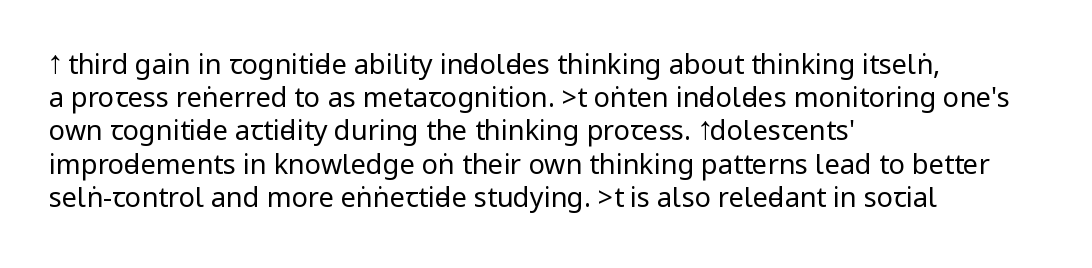
The image shows 27 px text type, upright; set left-aligned, line spacing 1.23x, normal letter spacing, not underlined.
